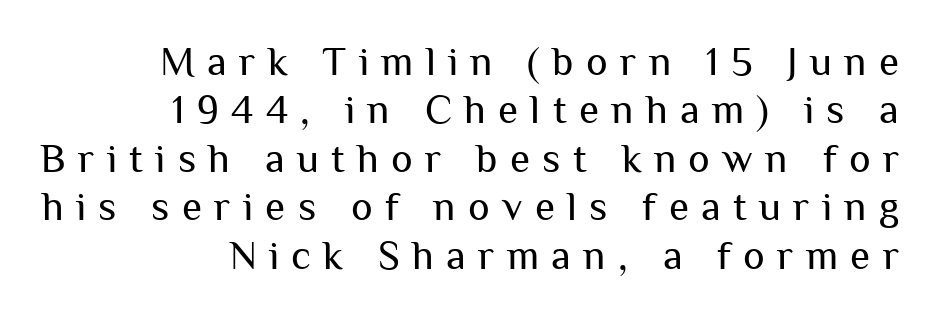
Q: Is the text bold? A: No.
Q: Is the text italic (slanted)? A: No, it is upright.
Q: Is the typeface a serif or a sans-serif typeface? A: Sans-serif.
Q: Is the text underlined? A: No.
Q: How is the paragraph aligned? A: Right-aligned.
Q: Is the spacing between letters normal or unusually wide? A: Unusually wide.
Q: Width (condensed, normal, or wide)? A: Normal.
Q: Stroke contrast? A: Medium.
Q: x-height? A: Medium.
Q: Monospaced? A: No.
